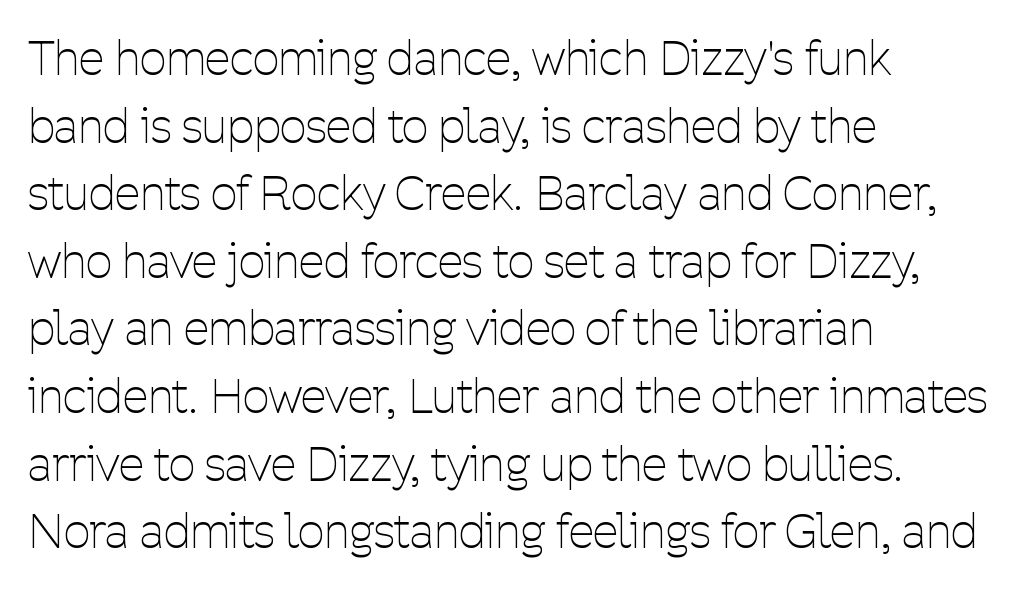
Ascenders rise straight up at ninety degrees. The rendering uses natural spacing where letterforms have individual widths. These lines are set flush left with a ragged right edge. Check the space under the baseline: it is left empty. What kind of face is this? One without serifs — a sans.
